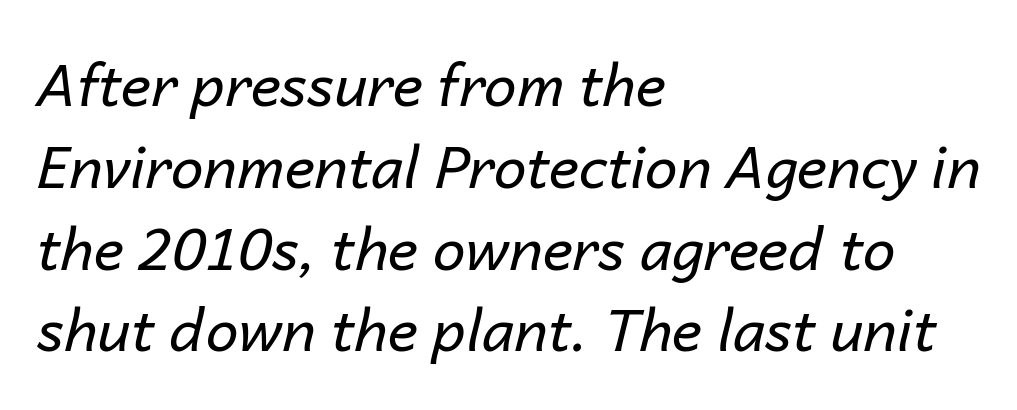
These lines are rendered in a variable-pitch font. Does the lettering tilt? It does — this is italic. What's the leading like? Ordinary, nothing unusual. The typesetter chose a ragged-right arrangement here. Tracking here is standard; glyphs follow each other at the usual distance.
